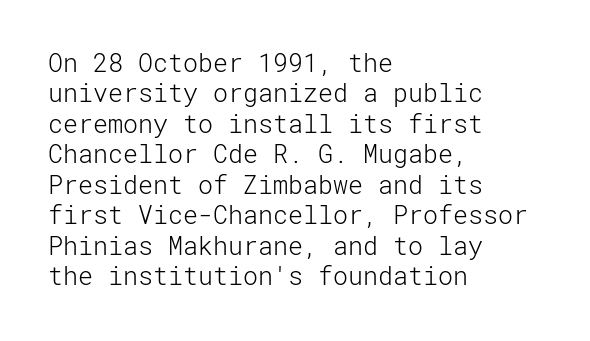
{"italic": "no", "bold": "no", "underline": "no", "align": "left", "line_spacing_ratio": 1.22, "letter_spacing": "normal", "letter_spacing_em": 0.0, "glyph_px": 25}
